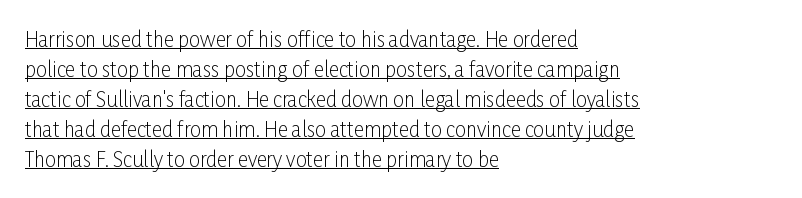
Q: Is the text bold? A: No.
Q: Is the text italic (slanted)? A: No, it is upright.
Q: Is the text underlined? A: Yes.
Q: How is the paragraph aligned? A: Left-aligned.
Q: Is the spacing between letters normal or unusually wide? A: Normal.
Q: Is the spacing between lines tight, normal or loose? A: Normal.
